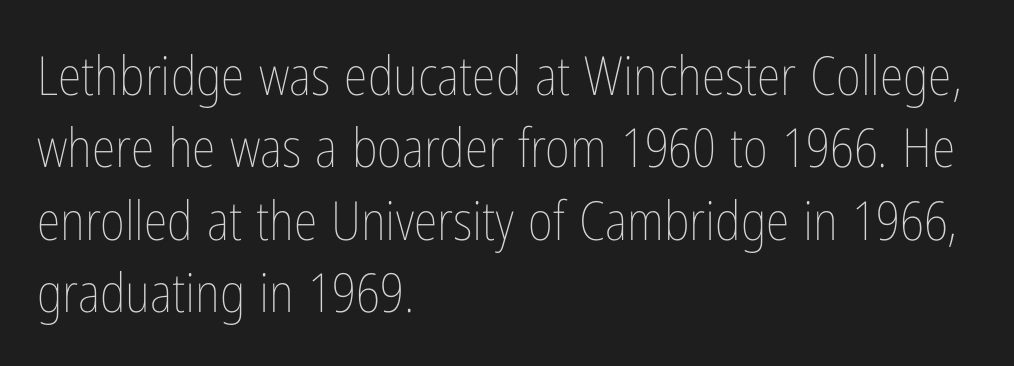
Q: Is the text bold? A: No.
Q: Is the text italic (slanted)? A: No, it is upright.
Q: Is the text underlined? A: No.
Q: How is the paragraph aligned? A: Left-aligned.
Q: Is the spacing between letters normal or unusually wide? A: Normal.
Q: Is the spacing between lines tight, normal or loose? A: Normal.
Q: Width (condensed, normal, or wide)? A: Condensed.
Q: Stroke contrast? A: Low.
Q: x-height? A: Medium.
Q: Monospaced? A: No.
